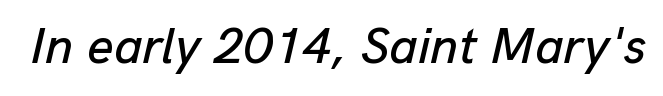
{"italic": "yes", "lean": "right", "slant_degrees": 13, "width": "normal", "stroke_contrast": "low", "x_height": "medium", "monospaced": "no", "underline": "no", "letter_spacing": "normal", "letter_spacing_em": 0.0, "glyph_px": 51}
